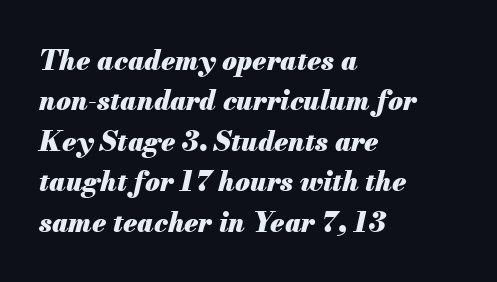
The image shows 27 px bold type, italic (leaning right); set left-aligned, normal line spacing (1.5x), normal letter spacing, not underlined.
